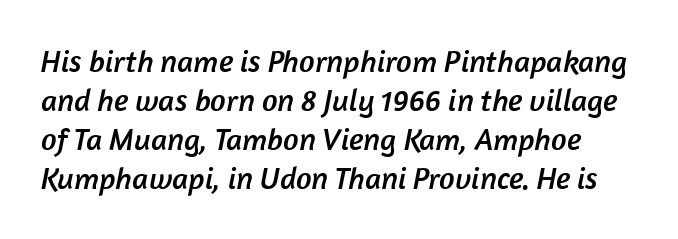
The leading is moderate, giving the passage an even texture. The typeface chosen for these lines omits serifs. Think of a printed novel: that variable character pitch is what you see here. Nobody drew a line under any word here. Honestly, the letter spacing is just normal — you wouldn't notice it.
